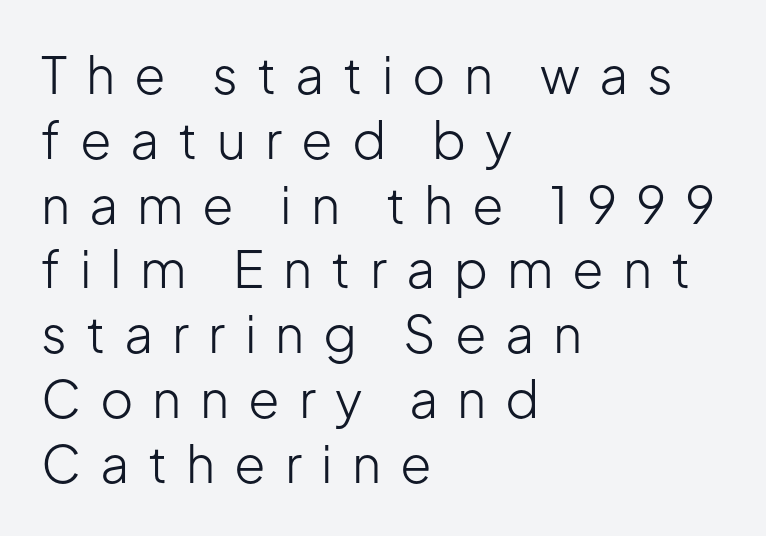
Q: Is the text bold? A: No.
Q: Is the text italic (slanted)? A: No, it is upright.
Q: Is the typeface a serif or a sans-serif typeface? A: Sans-serif.
Q: Is the text underlined? A: No.
Q: How is the paragraph aligned? A: Left-aligned.
Q: Is the spacing between letters normal or unusually wide? A: Unusually wide.
Q: Is the spacing between lines tight, normal or loose? A: Normal.
Q: Width (condensed, normal, or wide)? A: Normal.
Q: Stroke contrast? A: Low.
Q: x-height? A: Medium.
Q: Monospaced? A: No.
